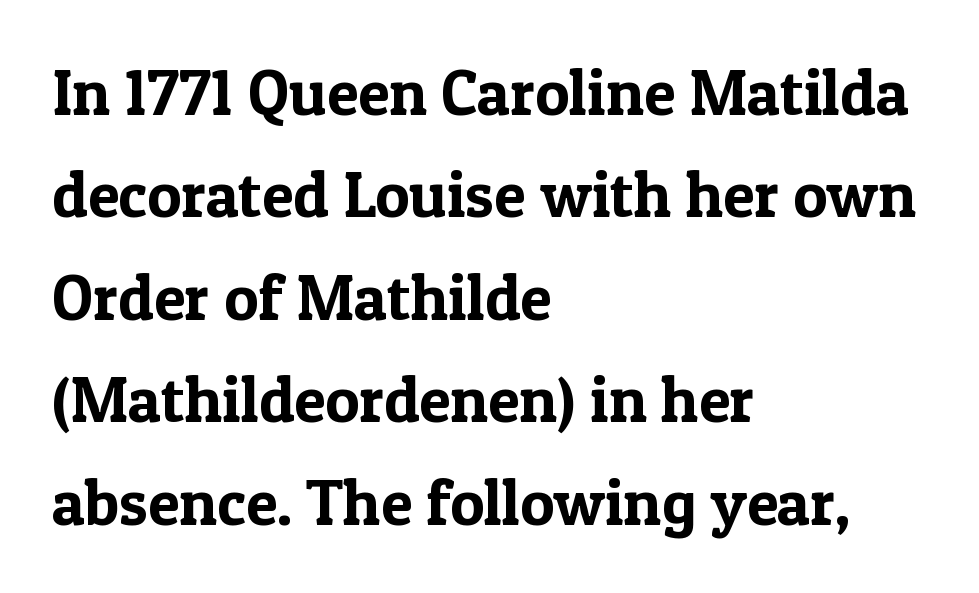
The image shows 64 px serif type, upright; set left-aligned, normal line spacing (1.6x), normal letter spacing, not underlined; a medium x-height.
